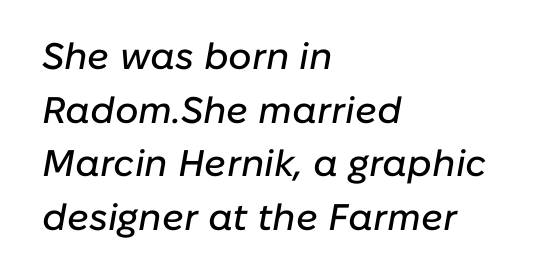
If you drew a ruler down the left edge, every line would touch it. Quick note: italic. Default kerning and tracking; the words read as compact shapes. Underline: absent. Quick note: interline space is typical. The face used here is proportionally spaced, like ordinary book or web type.
